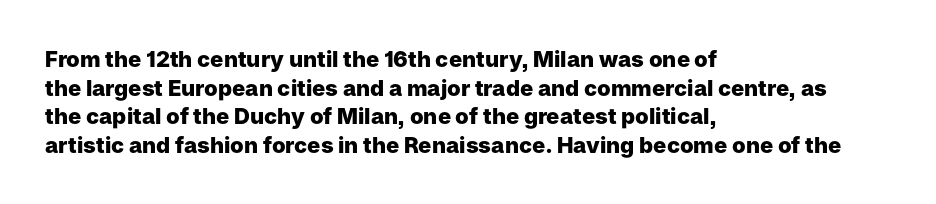
The image shows 22 px bold type, upright; set left-aligned, normal line spacing (1.3x), normal letter spacing, not underlined.
